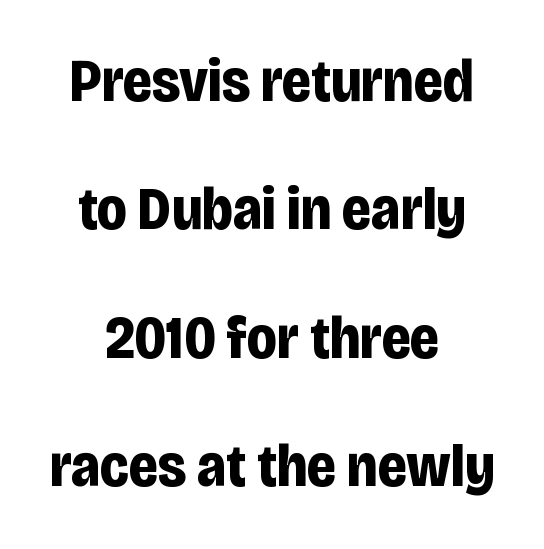
{"serif": "no", "italic": "no", "bold": "yes", "weight": "bold", "width": "condensed", "stroke_contrast": "low", "x_height": "large", "monospaced": "no", "underline": "no", "align": "center", "line_spacing": "loose", "line_spacing_ratio": 2.14, "letter_spacing": "normal", "letter_spacing_em": 0.0, "glyph_px": 60}
